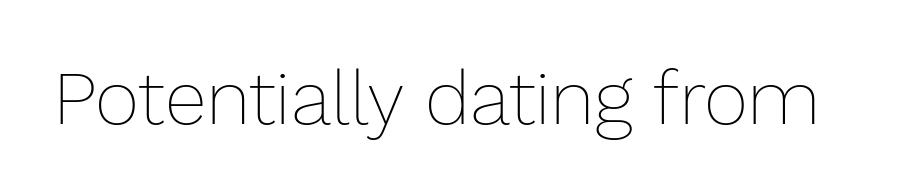
{"italic": "no", "bold": "no", "weight": "thin", "width": "normal", "stroke_contrast": "low", "x_height": "medium", "monospaced": "no", "underline": "no", "letter_spacing": "normal", "letter_spacing_em": 0.0, "glyph_px": 76}
